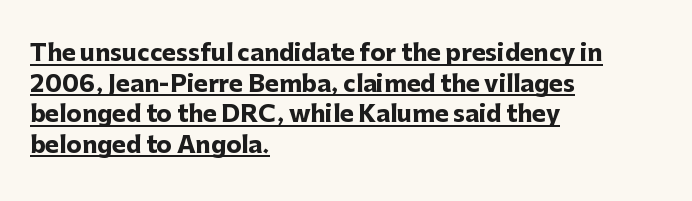
Is there any slant? The stems are plumb. The rendered words wear a rule along their underside. Nobody touched the tracking dial on this one. Horizontally, the lines are justified to the leading edge only. Thick stems and heavy bowls — unmistakably bold. Rows of type keep a routine distance in the vertical direction.
